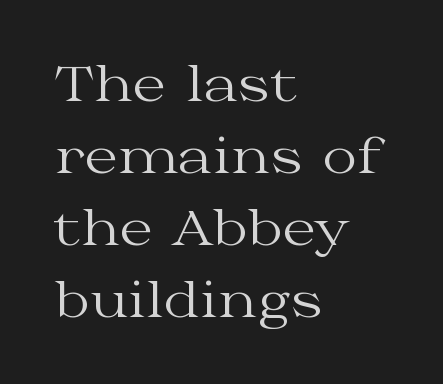
{"serif": "yes", "italic": "no", "bold": "no", "weight": "regular", "width": "wide", "stroke_contrast": "medium", "x_height": "medium", "monospaced": "no", "underline": "no", "align": "left", "line_spacing": "normal", "line_spacing_ratio": 1.5, "letter_spacing": "normal", "letter_spacing_em": 0.0, "glyph_px": 48}
